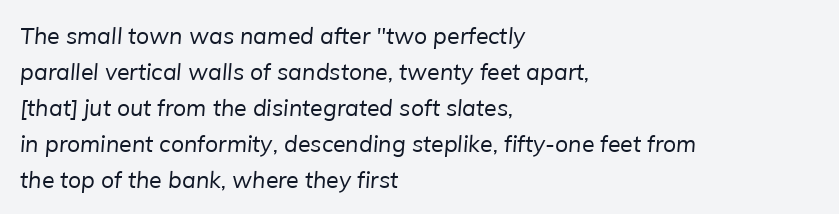
Q: Is the text bold? A: No.
Q: Is the text underlined? A: No.
Q: How is the paragraph aligned? A: Left-aligned.
Q: Is the spacing between letters normal or unusually wide? A: Normal.
Q: Is the spacing between lines tight, normal or loose? A: Normal.
